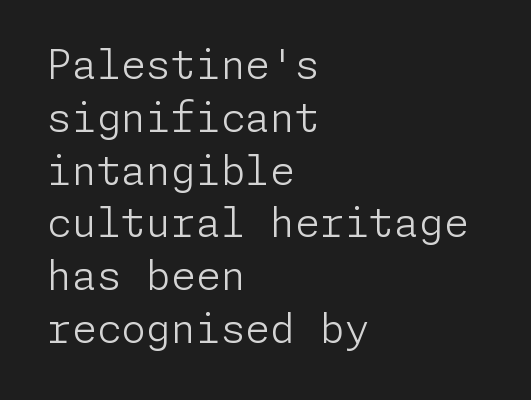
Q: Is the text bold? A: No.
Q: Is the text italic (slanted)? A: No, it is upright.
Q: Is the typeface a serif or a sans-serif typeface? A: Sans-serif.
Q: Is the text underlined? A: No.
Q: How is the paragraph aligned? A: Left-aligned.
Q: Is the spacing between letters normal or unusually wide? A: Normal.
Q: Is the spacing between lines tight, normal or loose? A: Normal.
Q: Width (condensed, normal, or wide)? A: Normal.
Q: Stroke contrast? A: Low.
Q: x-height? A: Medium.
